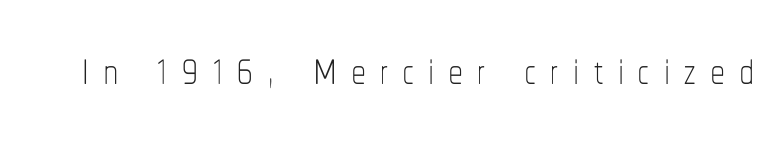
{"italic": "no", "bold": "no", "weight": "thin", "width": "condensed", "stroke_contrast": "low", "x_height": "medium", "monospaced": "no", "underline": "no", "letter_spacing": "wide", "letter_spacing_em": 0.22, "glyph_px": 61}
